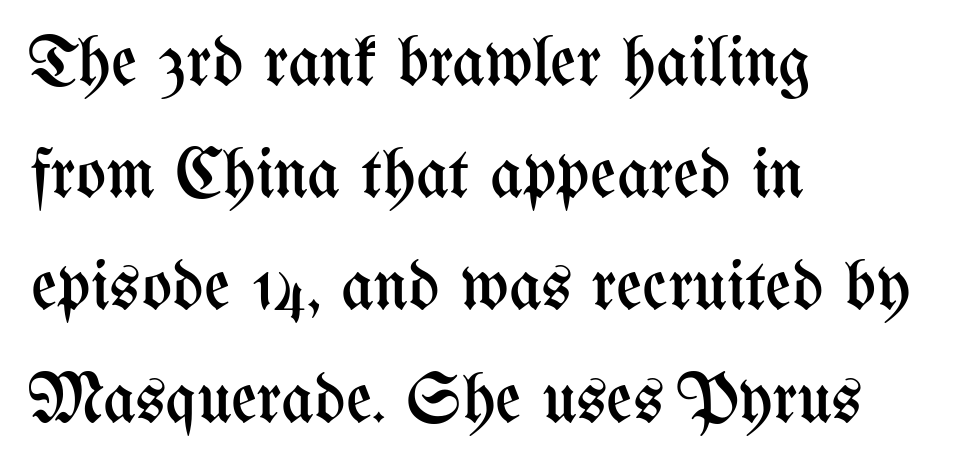
{"italic": "no", "bold": "no", "weight": "regular", "width": "condensed", "stroke_contrast": "medium", "x_height": "medium", "monospaced": "no", "underline": "no", "align": "left", "line_spacing": "normal", "line_spacing_ratio": 1.58, "letter_spacing": "normal", "letter_spacing_em": 0.0, "glyph_px": 71}
